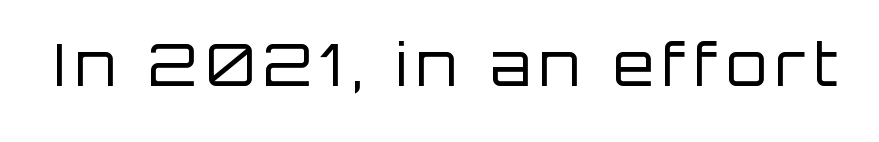
{"serif": "no", "italic": "no", "bold": "no", "weight": "regular", "width": "normal", "stroke_contrast": "low", "x_height": "large", "monospaced": "no", "underline": "no", "glyph_px": 59}
